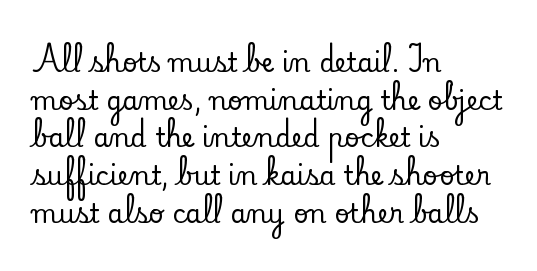
The image shows 26 px text type, upright; set left-aligned, normal line spacing (1.45x), normal letter spacing, not underlined.
